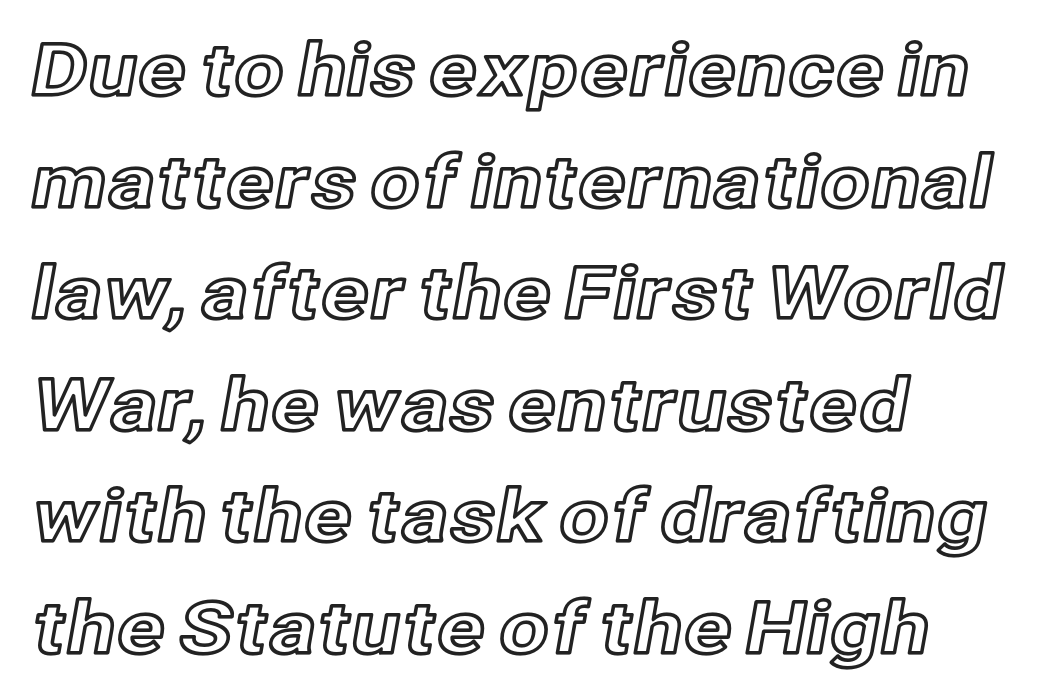
Check the space under the baseline: it is left empty. The type is set solid horizontally, with unmodified tracking. Reading down the block, your eye returns to a fixed left position each line.
